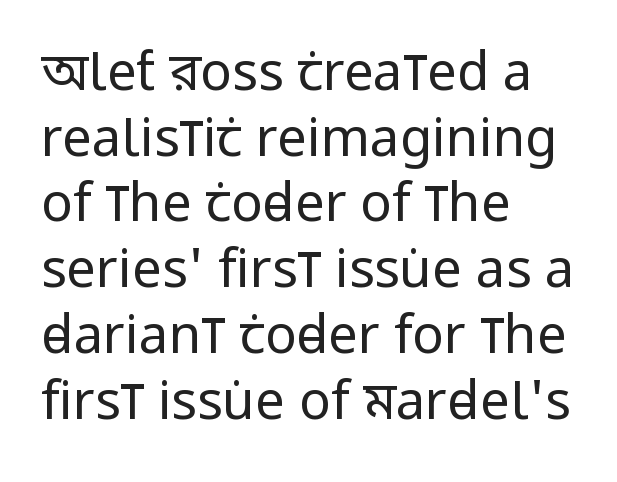
{"serif": "no", "italic": "no", "bold": "no", "weight": "regular", "width": "condensed", "stroke_contrast": "low", "x_height": "large", "monospaced": "no", "underline": "no", "align": "left", "line_spacing_ratio": 1.24, "letter_spacing": "normal", "letter_spacing_em": 0.0, "glyph_px": 53}
